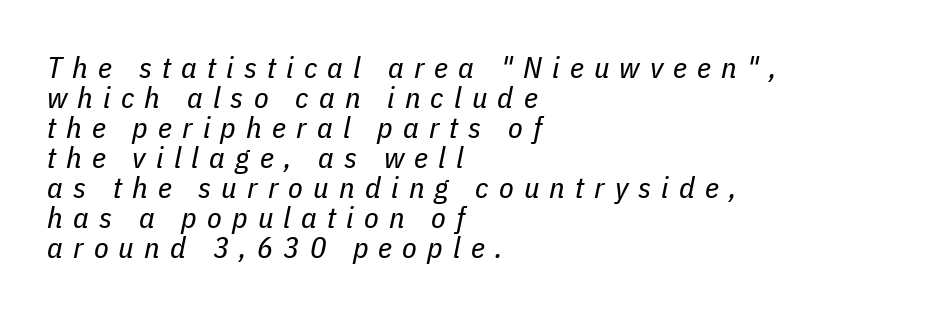
Q: Is the text bold? A: No.
Q: Is the text italic (slanted)? A: Yes, it leans right by about 11 degrees.
Q: Is the text underlined? A: No.
Q: How is the paragraph aligned? A: Left-aligned.
Q: Is the spacing between letters normal or unusually wide? A: Unusually wide.
Q: Is the spacing between lines tight, normal or loose? A: Tight.
Q: Width (condensed, normal, or wide)? A: Condensed.
Q: Stroke contrast? A: Low.
Q: x-height? A: Medium.
Q: Monospaced? A: No.
